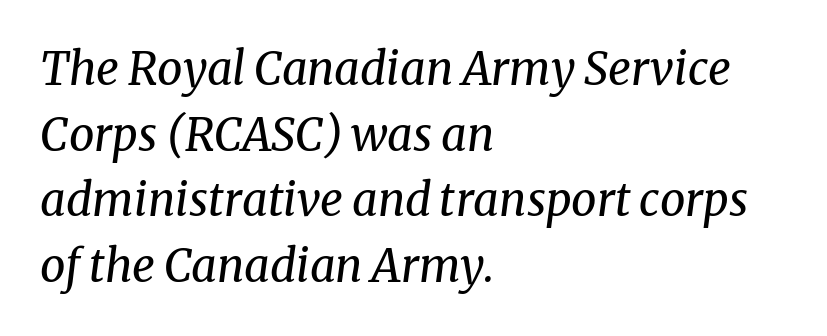
Is there much room between lines? A standard amount, neither cramped nor airy. Notice how the stems are inclined rather than vertical — that's the hallmark of italics. Little horizontal feet cap the strokes, marking this as serif type. Looks like regular typesetting: each glyph gets only the width it needs. Does extra space separate the letters? No, they use regular spacing.
